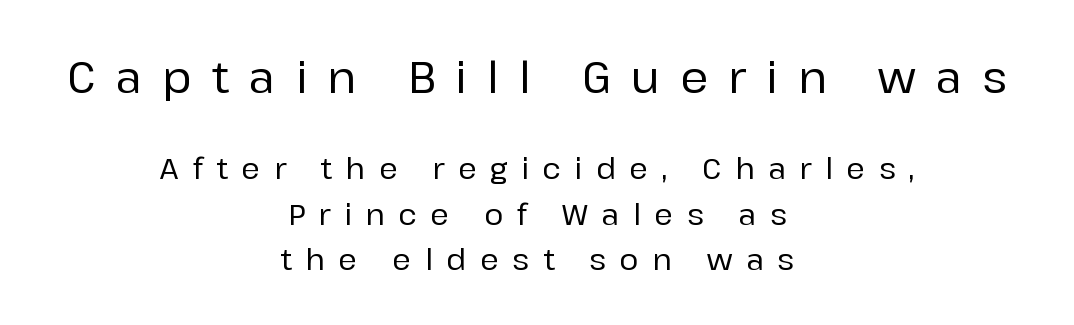
{"serif": "no", "italic": "no", "width": "normal", "stroke_contrast": "low", "x_height": "medium", "monospaced": "no", "underline": "no", "align": "center", "line_spacing": "normal", "line_spacing_ratio": 1.56, "letter_spacing": "wide", "letter_spacing_em": 0.47, "larger_block": "first", "size_ratio": 1.48, "glyph_px": 43}
